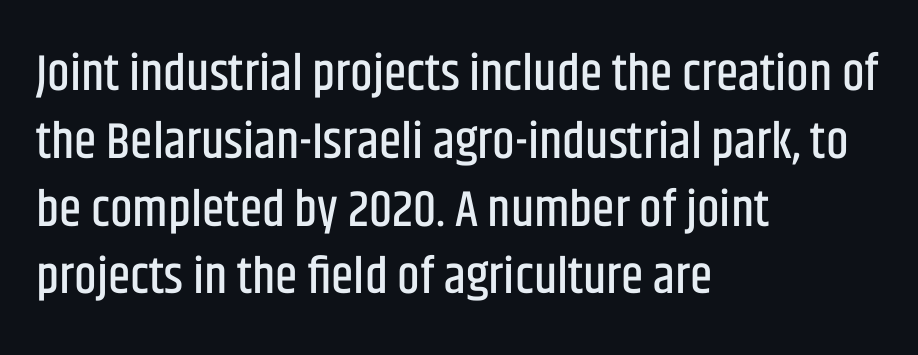
It's the straight-up-and-down kind of type. Font category for this specimen: sans-serif. The rendering uses natural spacing where letterforms have individual widths. Is the letter spacing exaggerated? No — it looks like the ordinary default. These lines are set flush left with a ragged right edge.
